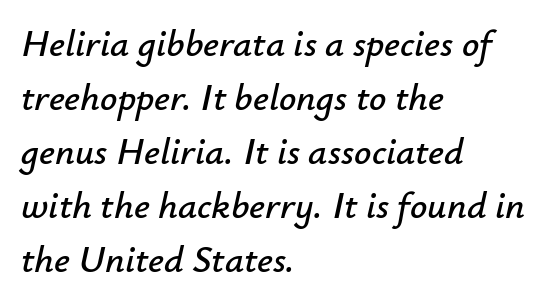
{"italic": "yes", "lean": "right", "slant_degrees": 12, "width": "normal", "stroke_contrast": "low", "x_height": "small", "monospaced": "no", "underline": "no", "align": "left", "line_spacing": "normal", "line_spacing_ratio": 1.42, "letter_spacing": "normal", "letter_spacing_em": 0.0, "glyph_px": 38}
